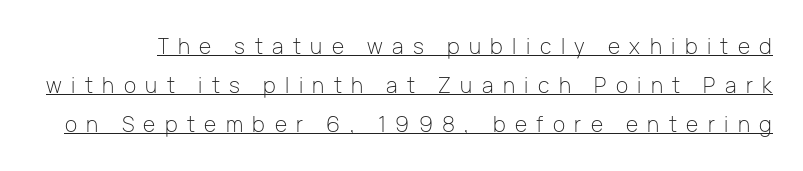
The lettering holds an erect, upright posture throughout. Compared with typical body copy, the letter spacing here is much looser. Think standard paragraph weight, or any step lighter than that. Descenders here cross a horizontal rule under the line.
